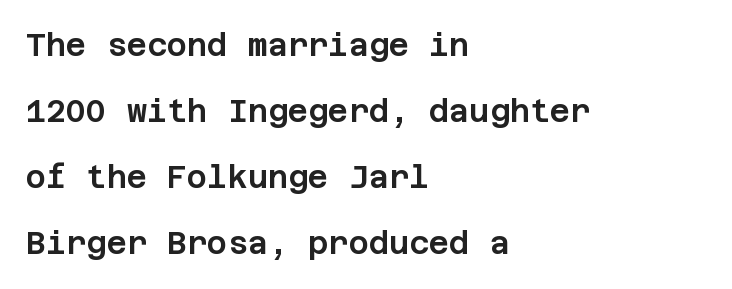
The image shows 31 px sans-serif type, upright; set left-aligned, loose line spacing (2.13x), normal letter spacing, not underlined; low stroke contrast and a large x-height.
